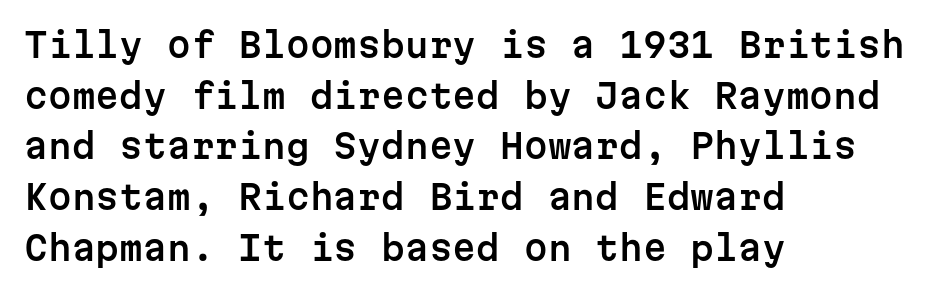
Regarding leading, the lines here are spaced in the standard way. Standard letterfit; no display-style spreading of the glyphs. Each letter, wide or thin by design, is forced into the same width here. The letters carry no serifs — their stems end cleanly without finishing strokes. Has an underline been added? It has not.
